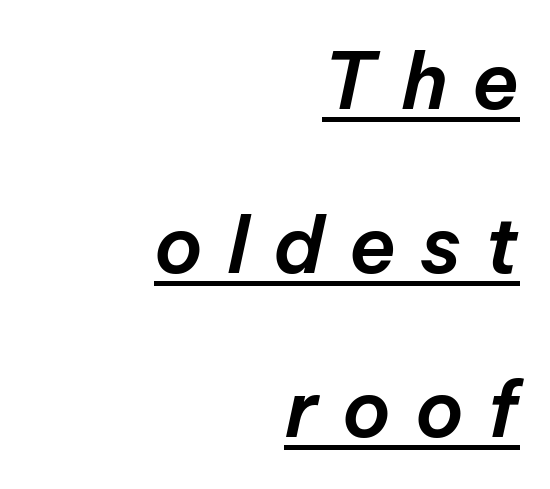
Q: Is the text italic (slanted)? A: Yes, it leans right by about 12 degrees.
Q: Is the text underlined? A: Yes.
Q: How is the paragraph aligned? A: Right-aligned.
Q: Is the spacing between letters normal or unusually wide? A: Unusually wide.
Q: Is the spacing between lines tight, normal or loose? A: Loose.
Q: Width (condensed, normal, or wide)? A: Normal.
Q: Stroke contrast? A: Low.
Q: x-height? A: Medium.
Q: Monospaced? A: No.
